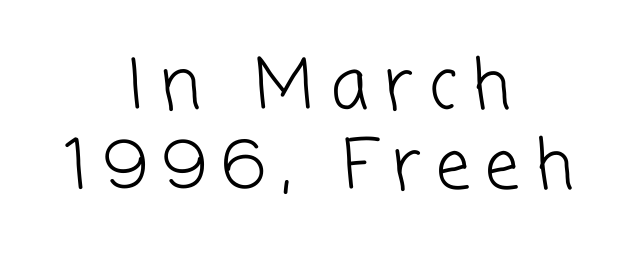
Q: Is the text bold? A: No.
Q: Is the typeface a serif or a sans-serif typeface? A: Sans-serif.
Q: Is the text underlined? A: No.
Q: How is the paragraph aligned? A: Centered.
Q: Is the spacing between letters normal or unusually wide? A: Unusually wide.
Q: Width (condensed, normal, or wide)? A: Normal.
Q: Stroke contrast? A: Low.
Q: x-height? A: Medium.
Q: Monospaced? A: No.
